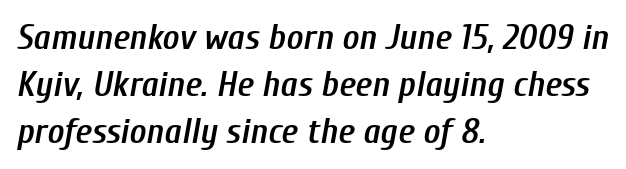
The image shows 36 px semibold, condensed type, italic (leaning right); set left-aligned, normal line spacing (1.3x), normal letter spacing, not underlined; low stroke contrast and a medium x-height.
